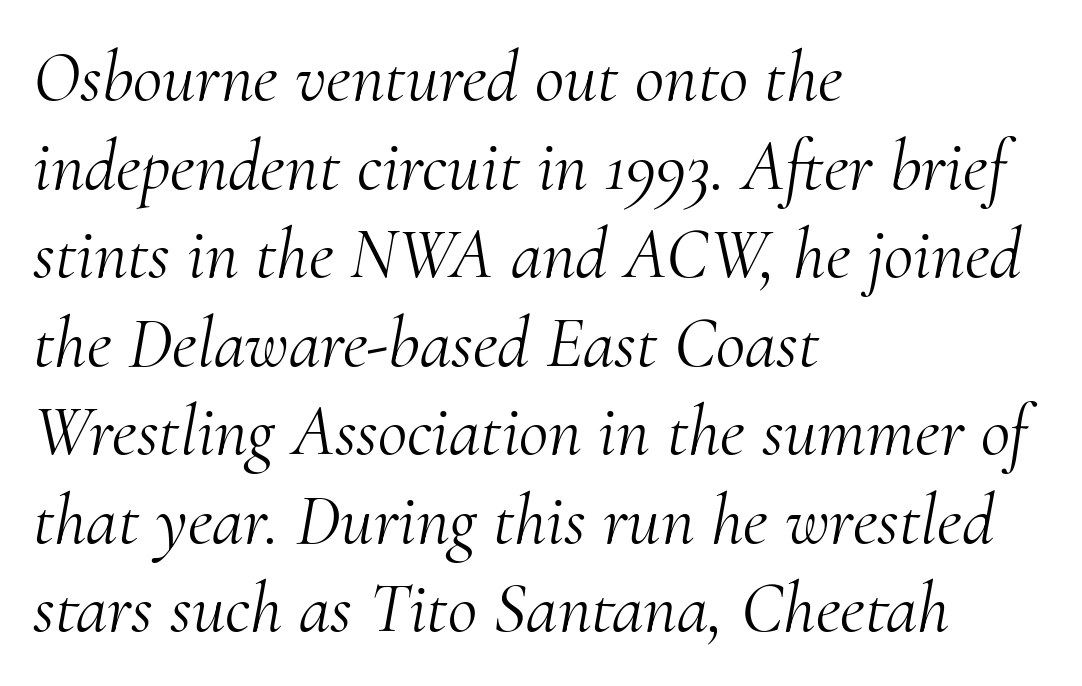
Each letter keeps its own natural width here, so spacing adapts to shape. The horizontal fit of the characters is conventional and even. If you drew a line through each stem, it would be angled. This is serif lettering, the kind often seen in printed books. This is not heavy type; no bold has been used.
